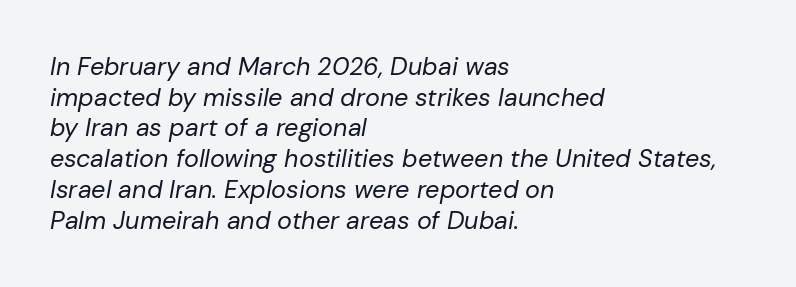
The image shows 25 px text type, italic (leaning right); set left-aligned, line spacing 1.23x, normal letter spacing, not underlined.
